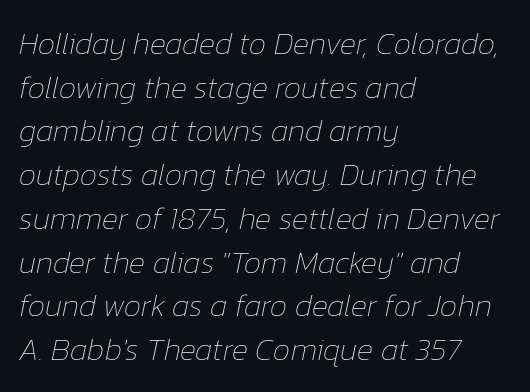
{"italic": "yes", "lean": "right", "slant_degrees": 12, "bold": "no", "weight": "thin", "width": "normal", "stroke_contrast": "low", "x_height": "medium", "monospaced": "no", "underline": "no", "align": "left", "line_spacing": "normal", "line_spacing_ratio": 1.41, "letter_spacing": "normal", "letter_spacing_em": 0.0, "glyph_px": 31}
